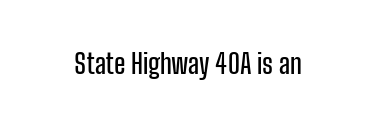
{"italic": "no", "underline": "no", "letter_spacing": "normal", "letter_spacing_em": 0.0, "glyph_px": 27}
